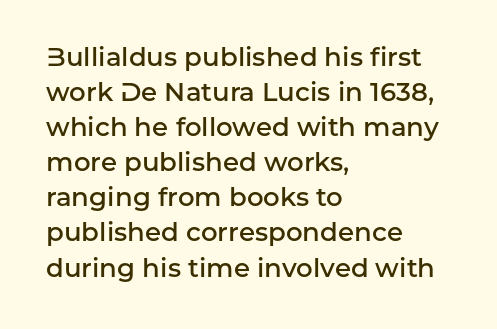
{"italic": "no", "bold": "semi", "underline": "no", "align": "left", "line_spacing": "normal", "line_spacing_ratio": 1.35, "letter_spacing": "normal", "letter_spacing_em": 0.0, "glyph_px": 26}
